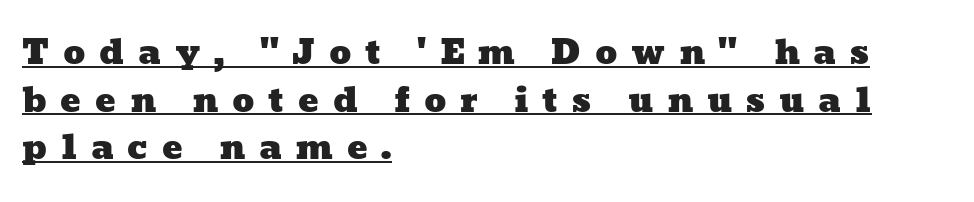
The image shows 34 px wide type; set left-aligned, normal line spacing (1.4x), unusually wide letter spacing (+0.4 em), underlined; low stroke contrast and a medium x-height.
